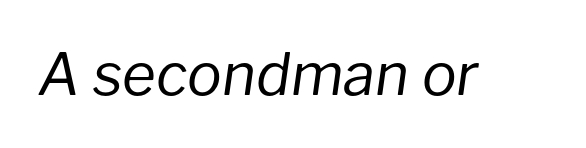
Q: Is the text bold? A: No.
Q: Is the text italic (slanted)? A: Yes, it leans right by about 8 degrees.
Q: Is the text underlined? A: No.
Q: Is the spacing between letters normal or unusually wide? A: Normal.
Q: Width (condensed, normal, or wide)? A: Normal.
Q: Stroke contrast? A: Low.
Q: x-height? A: Medium.
Q: Monospaced? A: No.
